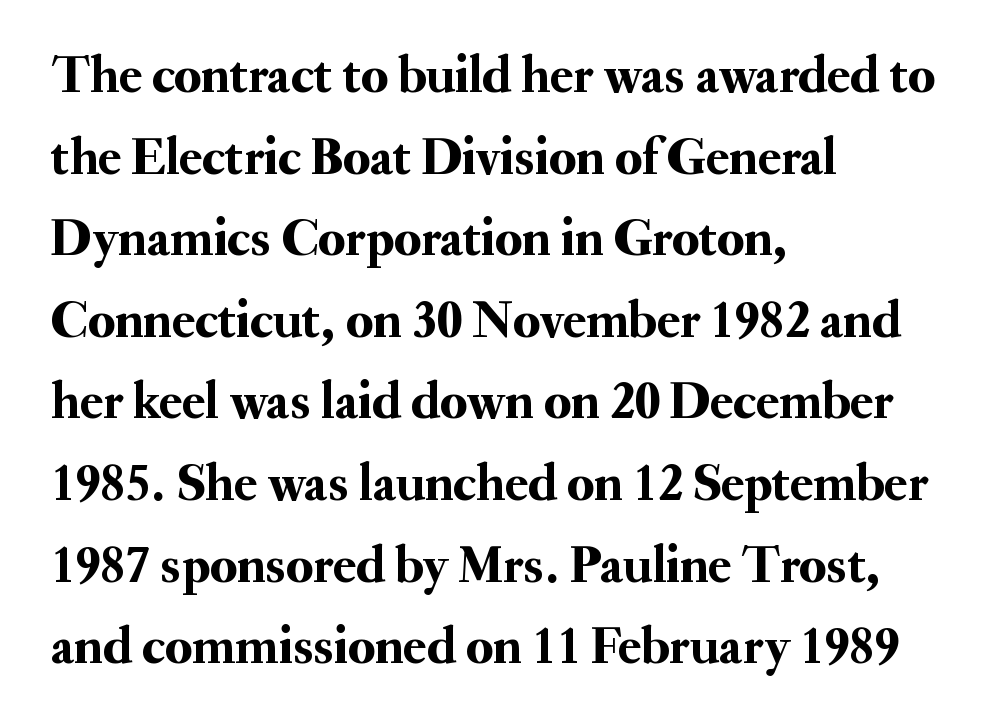
{"serif": "yes", "italic": "no", "width": "normal", "stroke_contrast": "medium", "x_height": "small", "monospaced": "no", "underline": "no", "align": "left", "line_spacing": "normal", "line_spacing_ratio": 1.54, "letter_spacing": "normal", "letter_spacing_em": 0.0, "glyph_px": 53}
